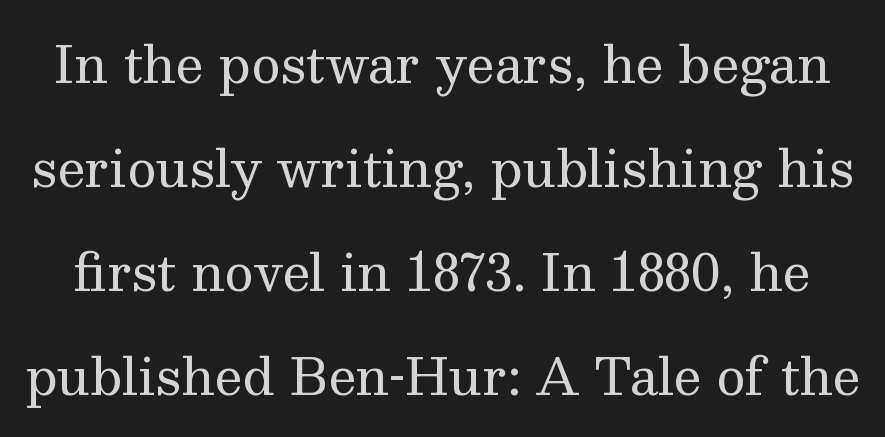
Q: Is the text bold? A: No.
Q: Is the text italic (slanted)? A: No, it is upright.
Q: Is the typeface a serif or a sans-serif typeface? A: Serif.
Q: Is the text underlined? A: No.
Q: Is the spacing between letters normal or unusually wide? A: Normal.
Q: Is the spacing between lines tight, normal or loose? A: Loose.
Q: Width (condensed, normal, or wide)? A: Normal.
Q: Stroke contrast? A: Medium.
Q: x-height? A: Medium.
Q: Monospaced? A: No.
